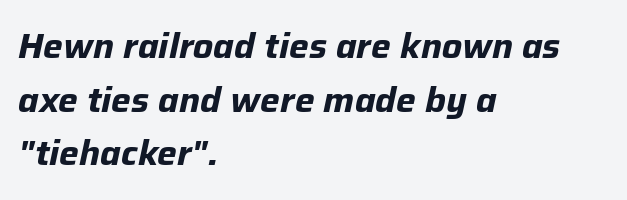
{"italic": "yes", "lean": "right", "slant_degrees": 12, "bold": "yes", "weight": "bold", "width": "normal", "stroke_contrast": "low", "x_height": "medium", "monospaced": "no", "underline": "no", "align": "left", "line_spacing": "normal", "line_spacing_ratio": 1.53, "letter_spacing": "normal", "letter_spacing_em": 0.0, "glyph_px": 35}
